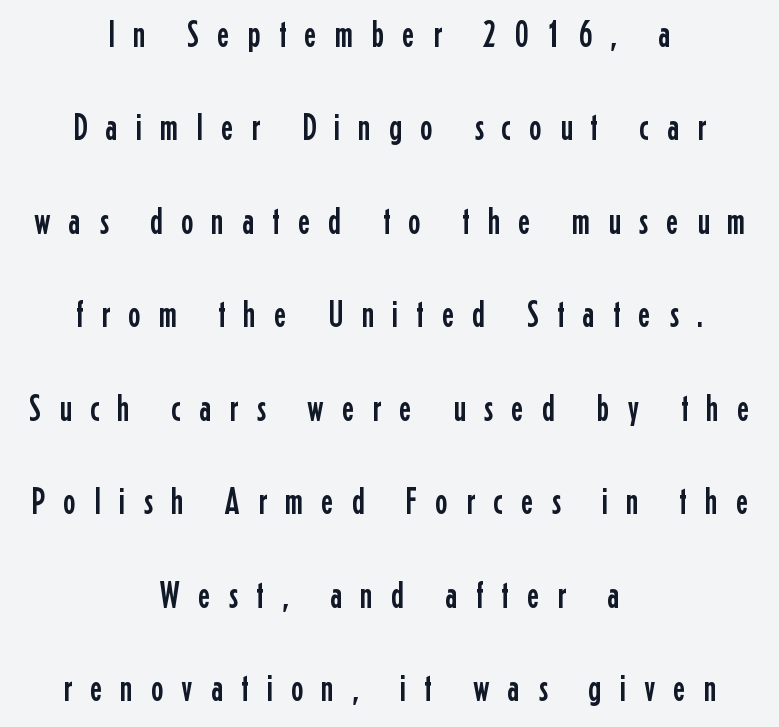
Q: Is the text italic (slanted)? A: No, it is upright.
Q: Is the typeface a serif or a sans-serif typeface? A: Sans-serif.
Q: Is the text underlined? A: No.
Q: How is the paragraph aligned? A: Centered.
Q: Is the spacing between letters normal or unusually wide? A: Unusually wide.
Q: Is the spacing between lines tight, normal or loose? A: Loose.
Q: Width (condensed, normal, or wide)? A: Condensed.
Q: Stroke contrast? A: Low.
Q: x-height? A: Medium.
Q: Monospaced? A: No.
